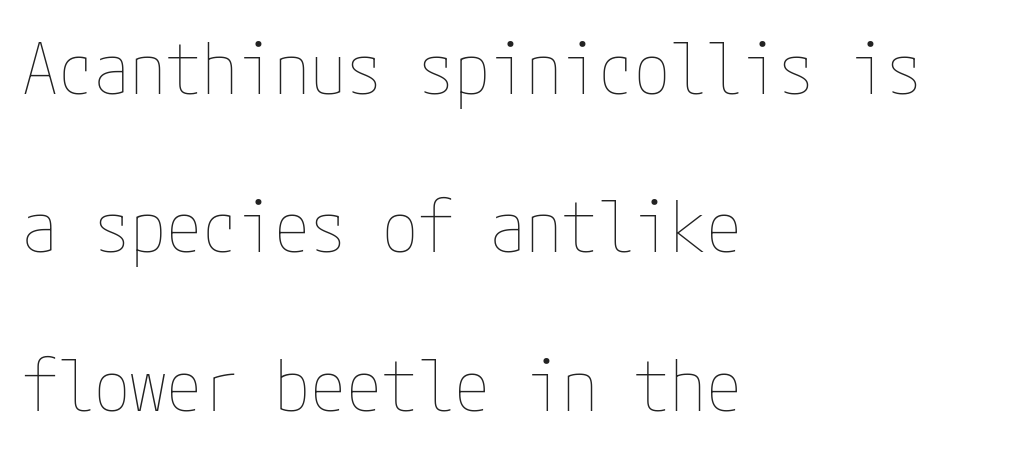
The baseline area is clear. Do the letters lean? They stand straight. The rendering keeps characters at their native spacing. The font sits on the lighter half of the weight spectrum, regular included. Summary of vertical rhythm: relaxed, with wide interline spacing. A classic flush-left, rag-right setting is used for this passage.
